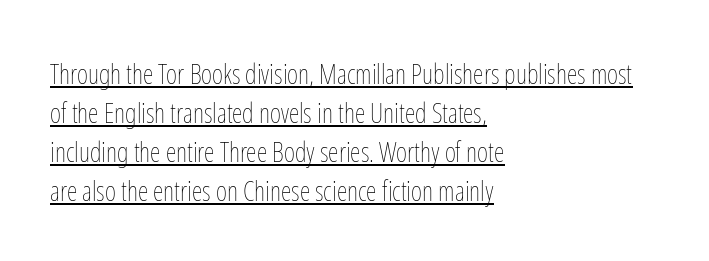
Q: Is the text bold? A: No.
Q: Is the text italic (slanted)? A: No, it is upright.
Q: Is the text underlined? A: Yes.
Q: How is the paragraph aligned? A: Left-aligned.
Q: Is the spacing between letters normal or unusually wide? A: Normal.
Q: Is the spacing between lines tight, normal or loose? A: Normal.
